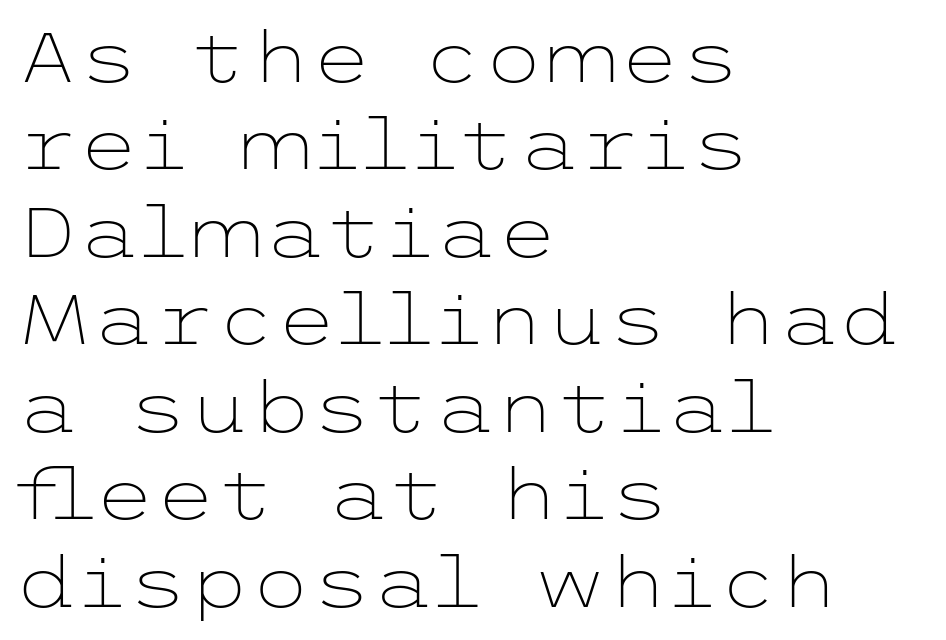
{"serif": "no", "italic": "no", "bold": "no", "weight": "light", "width": "wide", "stroke_contrast": "low", "x_height": "medium", "underline": "no", "align": "left", "line_spacing": "normal", "line_spacing_ratio": 1.25, "letter_spacing": "normal", "letter_spacing_em": 0.0, "glyph_px": 70}
